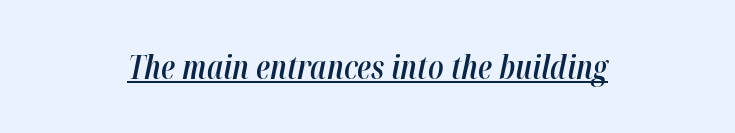
Q: Is the text bold? A: Semi-bold.
Q: Is the text italic (slanted)? A: Yes, it leans right by about 12 degrees.
Q: Is the text underlined? A: Yes.
Q: How is the paragraph aligned? A: Centered.
Q: Is the spacing between letters normal or unusually wide? A: Normal.
Q: Width (condensed, normal, or wide)? A: Condensed.
Q: Stroke contrast? A: High.
Q: x-height? A: Medium.
Q: Monospaced? A: No.
